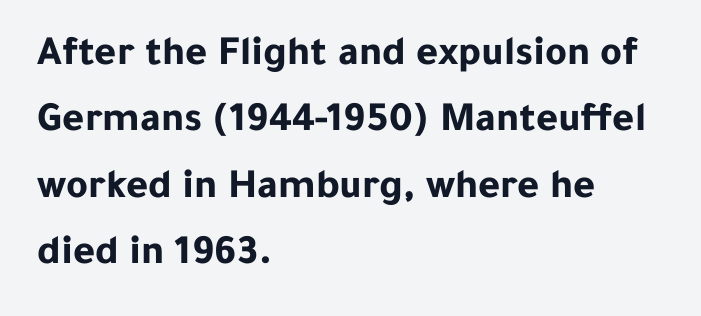
The letters stand upright; this is a roman face. Summary of weight: heavy, a full bold. The tracking reads as untouched default to a designer's eye. Every row of glyphs begins at an identical x-position on the left.
